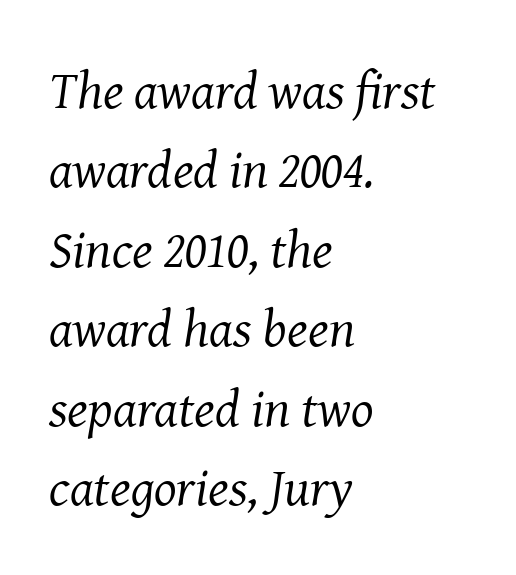
{"serif": "yes", "italic": "yes", "lean": "right", "slant_degrees": 8, "bold": "no", "weight": "regular", "width": "normal", "stroke_contrast": "medium", "x_height": "medium", "monospaced": "no", "underline": "no", "align": "left", "line_spacing": "normal", "line_spacing_ratio": 1.5, "letter_spacing": "normal", "letter_spacing_em": 0.0, "glyph_px": 53}
